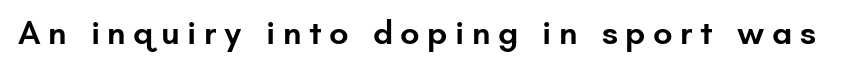
{"serif": "no", "italic": "no", "bold": "semi", "weight": "semibold", "width": "normal", "stroke_contrast": "low", "x_height": "small", "monospaced": "no", "underline": "no", "letter_spacing": "wide", "letter_spacing_em": 0.22, "glyph_px": 34}
